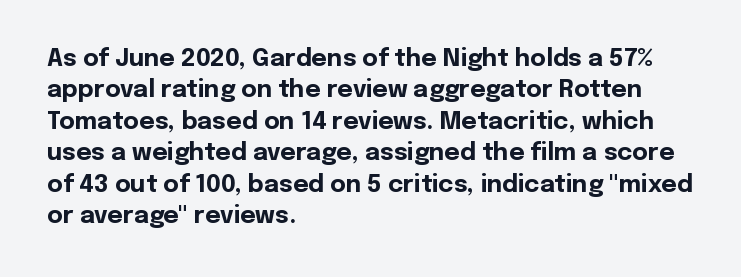
The image shows 24 px bold type, upright; set left-aligned, normal line spacing (1.31x), normal letter spacing, not underlined.
